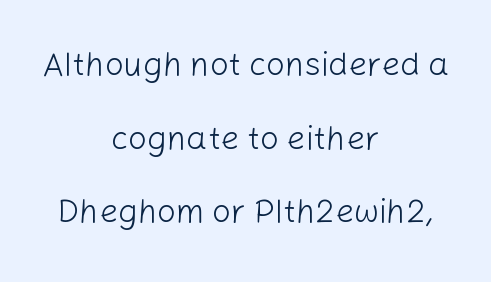
The image shows 33 px light sans-serif type, upright; set centered, loose line spacing (2.23x), normal letter spacing, not underlined; low stroke contrast and a medium x-height.
